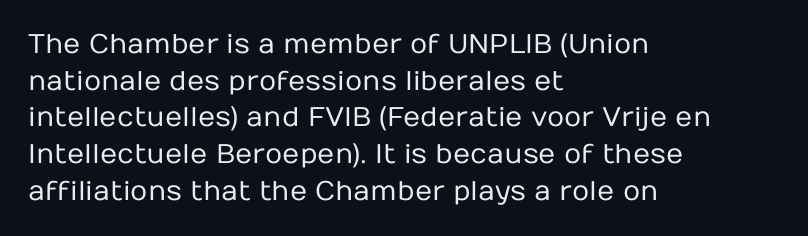
The image shows 27 px text type, upright; set left-aligned, normal line spacing (1.36x), normal letter spacing, not underlined.
